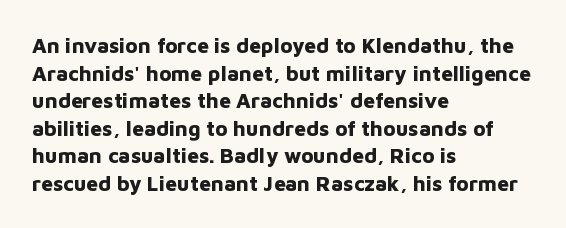
{"italic": "no", "bold": "yes", "underline": "no", "align": "left", "line_spacing": "normal", "line_spacing_ratio": 1.31, "letter_spacing": "normal", "letter_spacing_em": 0.0, "glyph_px": 21}
